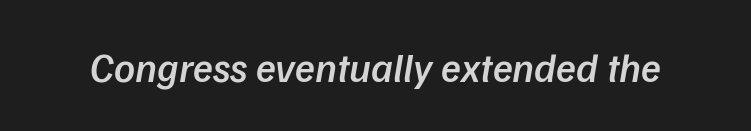
{"serif": "no", "bold": "semi", "weight": "semibold", "width": "normal", "stroke_contrast": "low", "x_height": "medium", "monospaced": "no", "underline": "no", "letter_spacing": "normal", "letter_spacing_em": 0.0, "glyph_px": 41}
